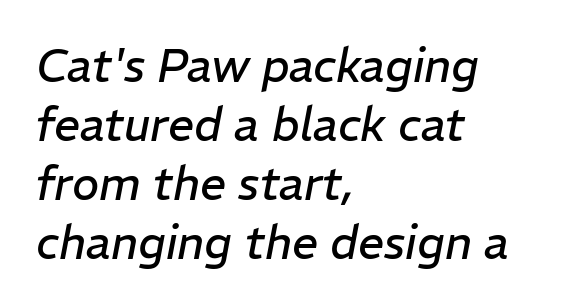
Q: Is the text bold? A: No.
Q: Is the text italic (slanted)? A: Yes, it leans right by about 11 degrees.
Q: Is the text underlined? A: No.
Q: How is the paragraph aligned? A: Left-aligned.
Q: Is the spacing between letters normal or unusually wide? A: Normal.
Q: Is the spacing between lines tight, normal or loose? A: Normal.
Q: Width (condensed, normal, or wide)? A: Normal.
Q: Stroke contrast? A: Low.
Q: x-height? A: Medium.
Q: Monospaced? A: No.
